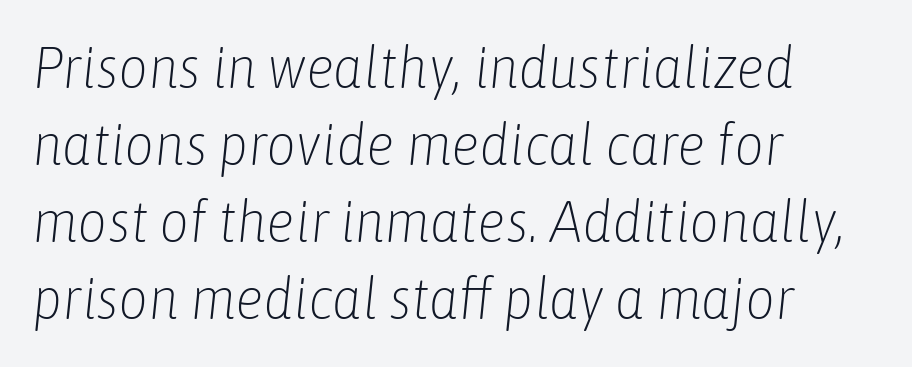
The words here are not underlined. Nothing unusual about the tracking: characters are spaced as the font intends. If you drew a line through each stem, it would be angled. In terms of leading, this rendering sits right in the middle. Each stroke keeps to a modest, everyday thickness or less. The compositor pushed each line to the left boundary.
